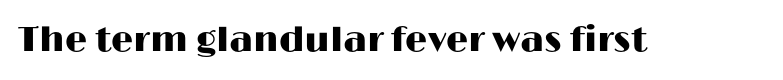
This sample has the flowing, uneven cadence of proportional lettering. The face used here is rendered with its standard letterfit. Do the letters lean? They stand straight. The passage shown is typeset with a sans-serif family. The passage shown is not underscored anywhere.
